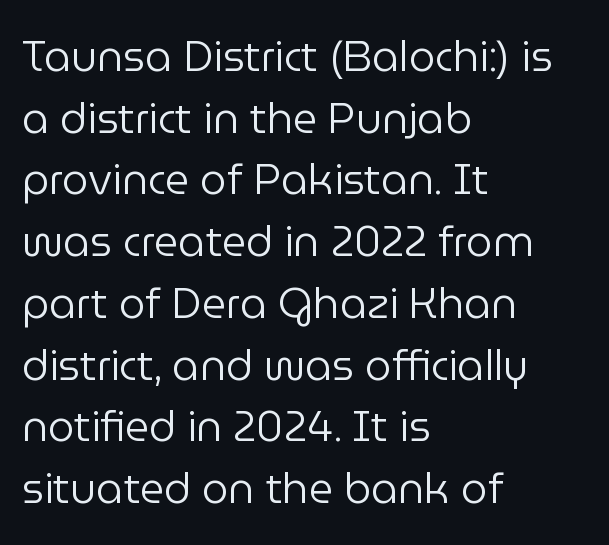
The image shows 42 px regular-weight sans-serif type, upright; set left-aligned, normal line spacing (1.47x), normal letter spacing, not underlined; low stroke contrast and a medium x-height.
